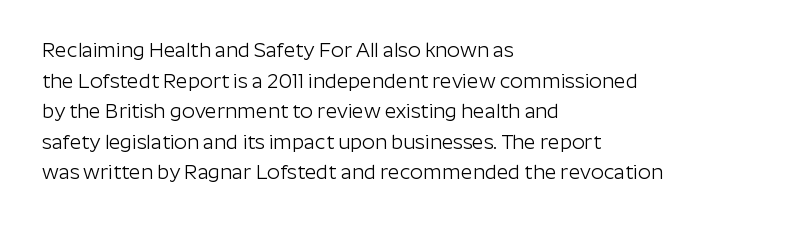
The image shows 20 px text type, upright; set left-aligned, normal line spacing (1.53x), normal letter spacing, not underlined.
